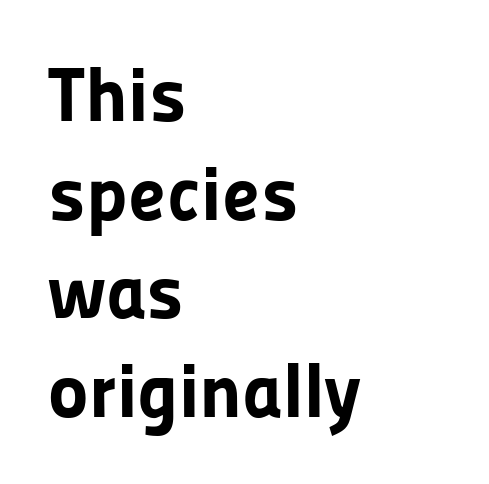
The image shows 77 px bold sans-serif type, upright; set left-aligned, normal line spacing (1.28x), normal letter spacing, not underlined; low stroke contrast and a medium x-height.
